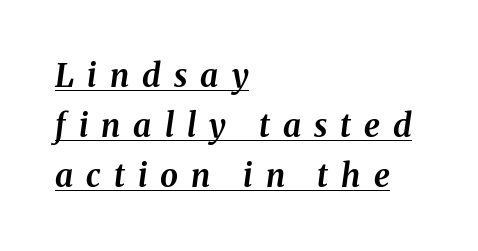
{"italic": "yes", "lean": "right", "slant_degrees": 8, "bold": "yes", "weight": "bold", "width": "normal", "stroke_contrast": "medium", "x_height": "medium", "monospaced": "no", "underline": "yes", "align": "left", "line_spacing": "normal", "line_spacing_ratio": 1.56, "letter_spacing": "wide", "letter_spacing_em": 0.41, "glyph_px": 32}
